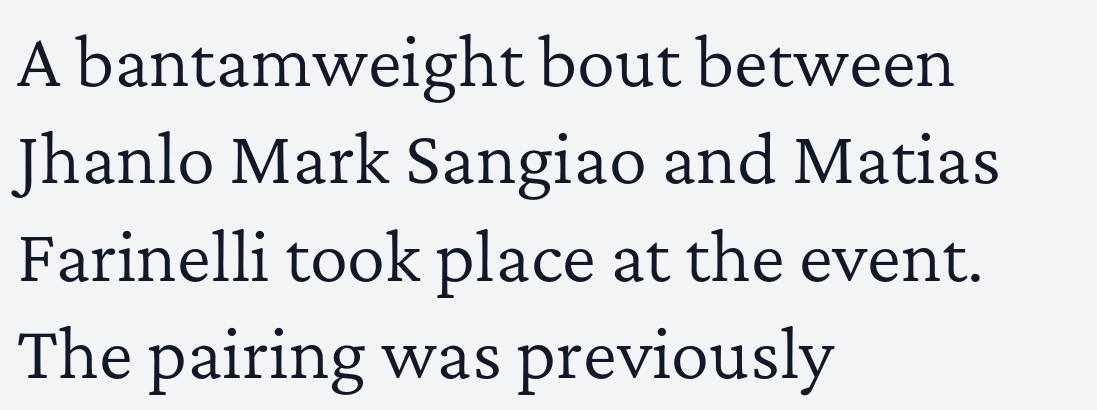
The image shows 64 px regular-weight serif type, upright; set left-aligned, normal line spacing (1.52x), normal letter spacing, not underlined; low stroke contrast and a medium x-height.
